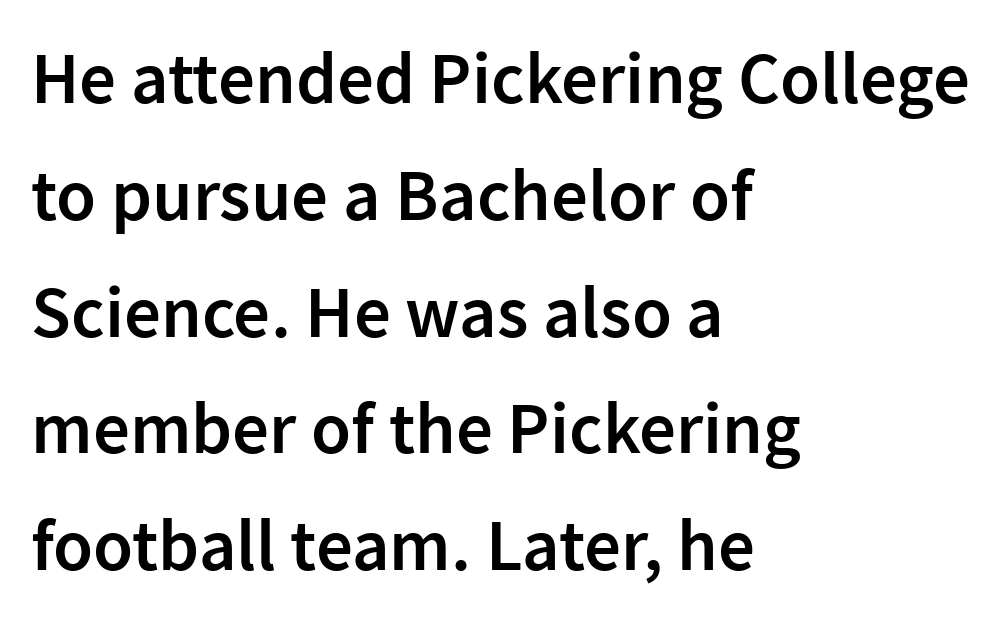
The image shows 73 px semibold sans-serif type, upright; set left-aligned, normal line spacing (1.6x), normal letter spacing, not underlined; low stroke contrast and a medium x-height.
